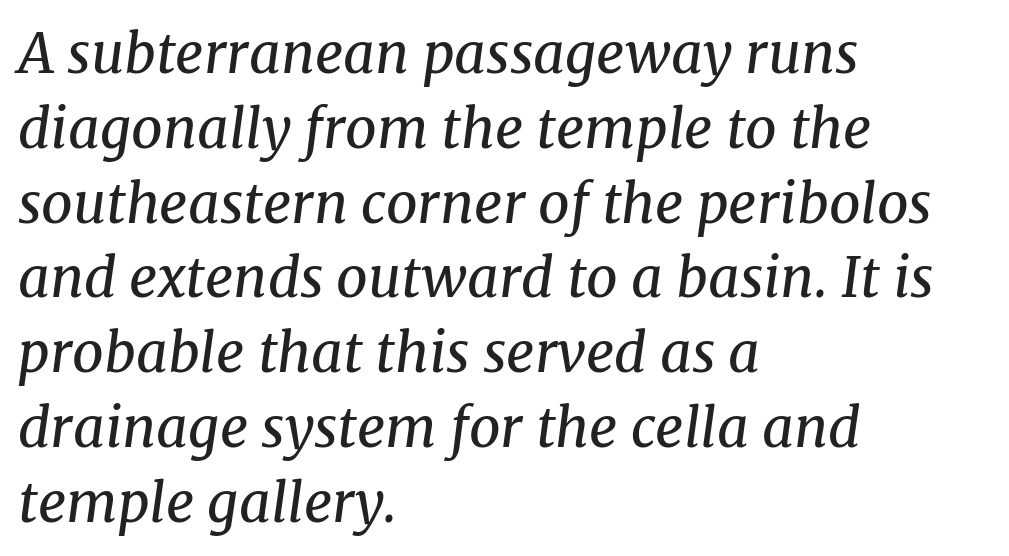
{"serif": "yes", "italic": "yes", "lean": "right", "slant_degrees": 8, "bold": "no", "weight": "regular", "width": "normal", "stroke_contrast": "medium", "x_height": "medium", "monospaced": "no", "underline": "no", "align": "left", "line_spacing": "normal", "line_spacing_ratio": 1.36, "letter_spacing": "normal", "letter_spacing_em": 0.0, "glyph_px": 55}
